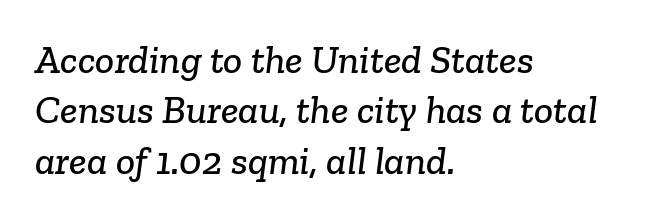
You could not count columns in this text — the font is proportionally spaced. The face used here is seriffed, in the tradition of book romans. Alignment: flush left. Spacing between characters is what you'd get straight out of the box. If you measured baseline to baseline, you'd find a middling distance.
